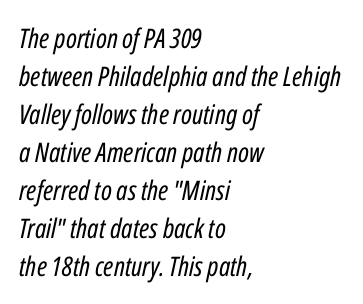
{"italic": "yes", "lean": "right", "slant_degrees": 12, "bold": "no", "underline": "no", "align": "left", "line_spacing": "normal", "line_spacing_ratio": 1.41, "letter_spacing": "normal", "letter_spacing_em": 0.0, "glyph_px": 27}
